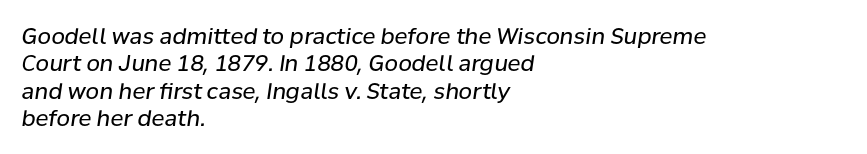
{"italic": "yes", "lean": "right", "slant_degrees": 8, "bold": "no", "underline": "no", "align": "left", "line_spacing_ratio": 1.24, "letter_spacing": "normal", "letter_spacing_em": 0.0, "glyph_px": 22}
